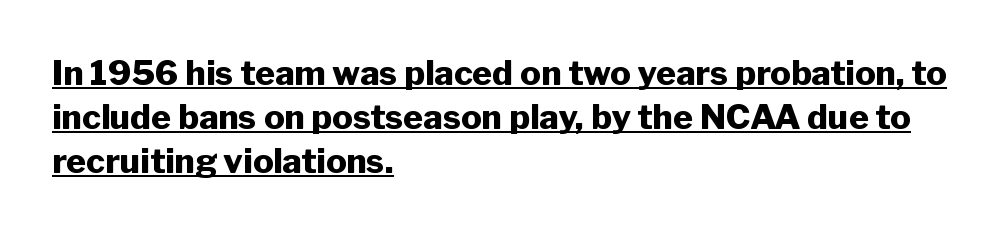
Where is the straight margin? On the left. The lines sit at an ordinary, default distance from one another. This is roman type, the default non-slanted kind. The line texture is even and compact thanks to regular tracking.
